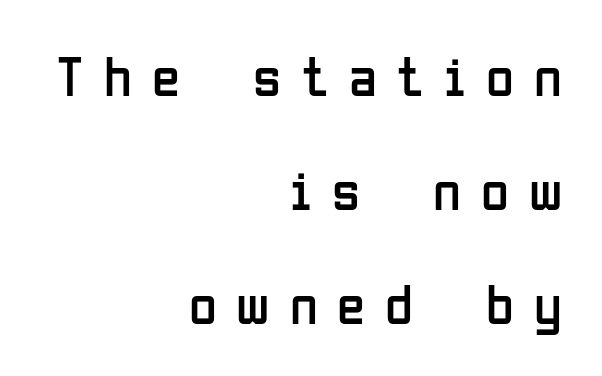
Typographically, this falls in the sans-serif category. A roman cut, with each character standing at attention. Descender tails drop into unmarked territory. How would I describe the line gaps? Wide and relaxed.
